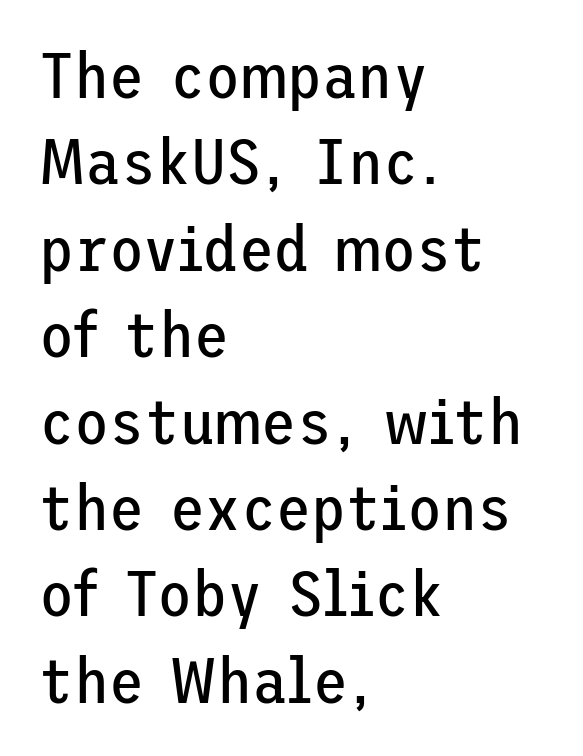
The image shows 64 px regular-weight sans-serif type, upright; set left-aligned, normal line spacing (1.35x), normal letter spacing, not underlined; low stroke contrast and a medium x-height.
